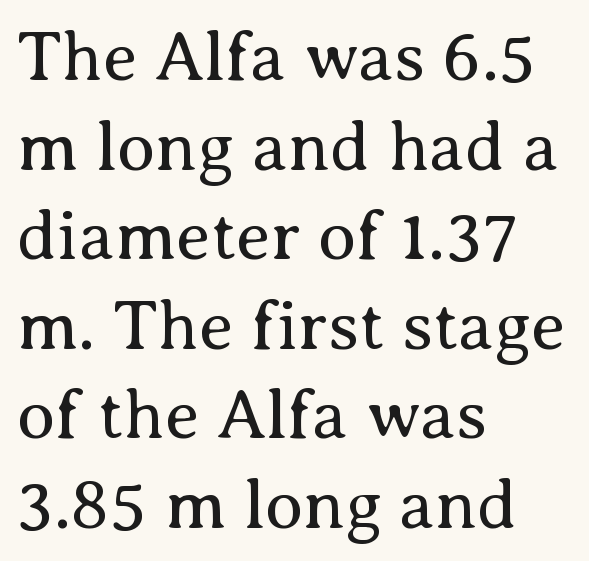
{"serif": "yes", "italic": "no", "bold": "no", "weight": "regular", "width": "normal", "stroke_contrast": "medium", "x_height": "medium", "monospaced": "no", "underline": "no", "align": "left", "line_spacing": "normal", "line_spacing_ratio": 1.28, "letter_spacing": "normal", "letter_spacing_em": 0.0, "glyph_px": 70}
